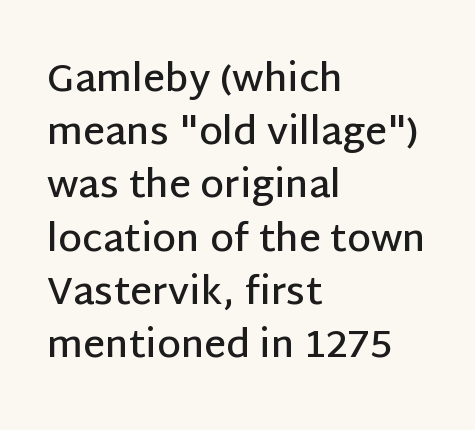
The image shows 38 px semibold sans-serif type, upright; set left-aligned, normal line spacing (1.4x), normal letter spacing, not underlined; low stroke contrast and a large x-height.
